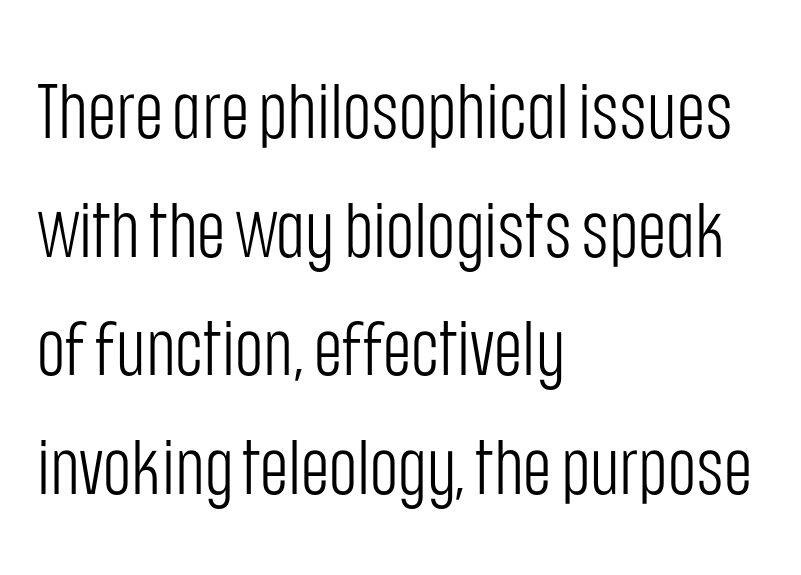
Caption: multi-line text, flush left, ragged right. This sample uses an upright cut, with every glyph sitting square on the baseline. A typesetter would call this zero additional tracking. Regarding leading, the lines here are spaced in the standard way. Any mark beneath the type? The region is blank. Is this a fixed-width face? No — the glyphs have proportional, varying widths.
